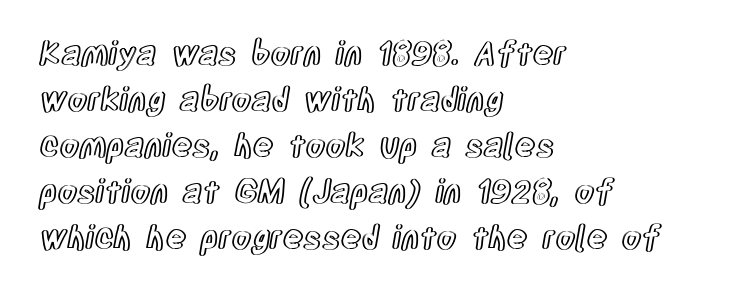
The image shows 32 px condensed type; set left-aligned, normal line spacing (1.44x), normal letter spacing, not underlined; a large x-height.
